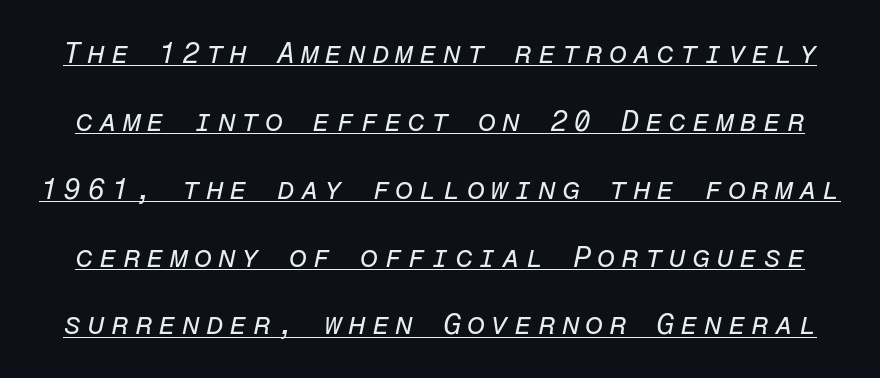
Q: Is the text bold? A: No.
Q: Is the text italic (slanted)? A: Yes, it leans right by about 12 degrees.
Q: Is the text underlined? A: Yes.
Q: Is the spacing between letters normal or unusually wide? A: Unusually wide.
Q: Is the spacing between lines tight, normal or loose? A: Loose.
Q: Width (condensed, normal, or wide)? A: Normal.
Q: Stroke contrast? A: Low.
Q: x-height? A: Medium.
Q: Monospaced? A: Yes.
